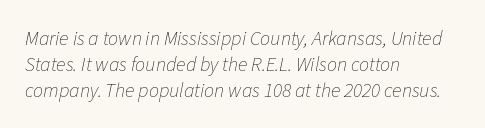
Vertically, the passage feels balanced, rows spaced as you'd expect. Where is the straight margin? On the left. Style check: oblique. No extra ink here — the face is not bold. Letter spacing: default.
